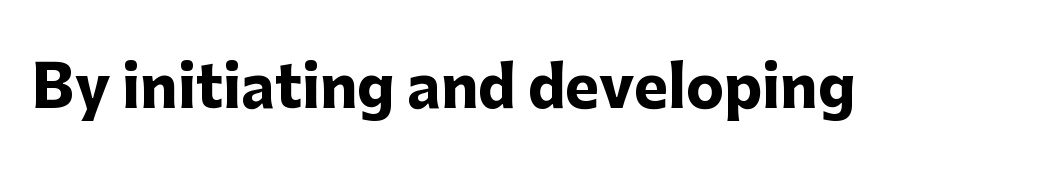
{"serif": "no", "italic": "no", "bold": "yes", "weight": "heavy", "width": "normal", "stroke_contrast": "low", "x_height": "medium", "monospaced": "no", "underline": "no", "letter_spacing": "normal", "letter_spacing_em": 0.0, "glyph_px": 57}
